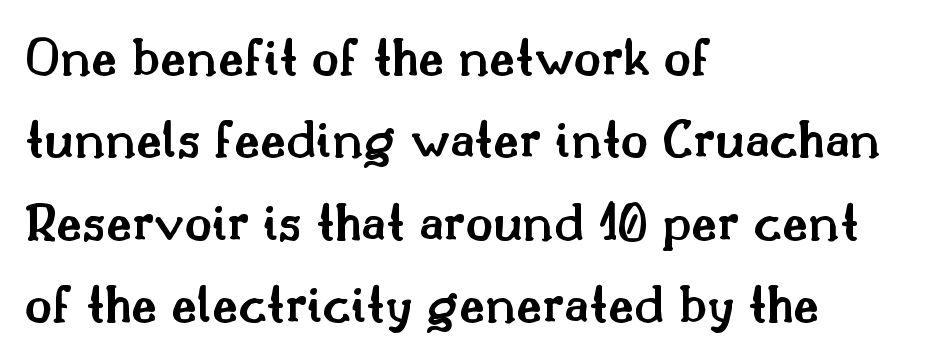
Tracking value appears to be zero — textbook default spacing. The passage is arranged the way most books set body copy — flush left. Look at the stroke-to-counter ratio: somewhat heavy, a semibold. The space beneath each line is pristine and unruled.
